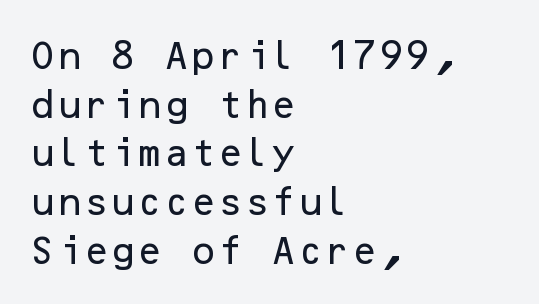
The image shows 31 px sans-serif type, upright; set left-aligned, normal line spacing (1.57x), normal letter spacing, not underlined; low stroke contrast and a medium x-height.
